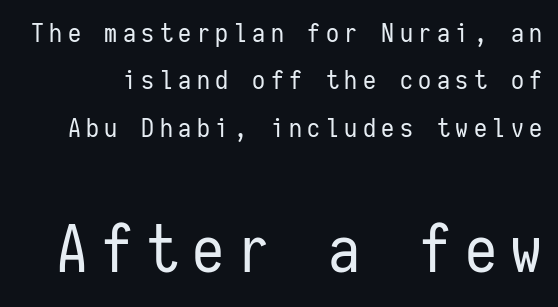
{"serif": "no", "italic": "no", "bold": "no", "weight": "regular", "width": "condensed", "stroke_contrast": "low", "x_height": "medium", "monospaced": "yes", "underline": "no", "line_spacing_ratio": 1.82, "letter_spacing": "wide", "letter_spacing_em": 0.21, "larger_block": "second", "size_ratio": 2.46, "glyph_px": 64}
